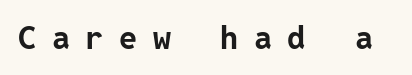
The image shows 32 px bold sans-serif type, upright; set unusually wide letter spacing (+0.49 em), not underlined; low stroke contrast and a medium x-height.
